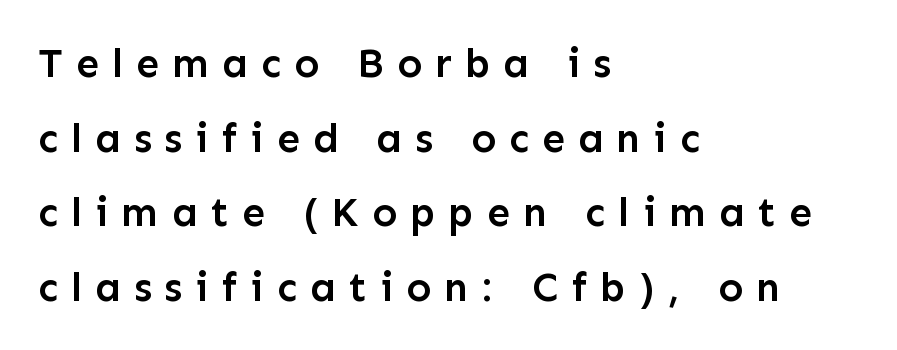
The baseline area is clear. The font is running at a semibold setting, under full bold. The characters display no serif detailing; their extremities are plain. Look at the tracking — it's clearly loosened, letters drifting apart.
